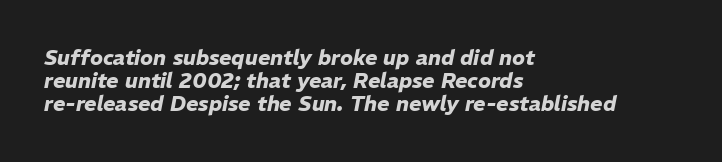
The image shows 21 px bold type, italic (leaning right); set left-aligned, tight line spacing (1.1x), normal letter spacing, not underlined.
